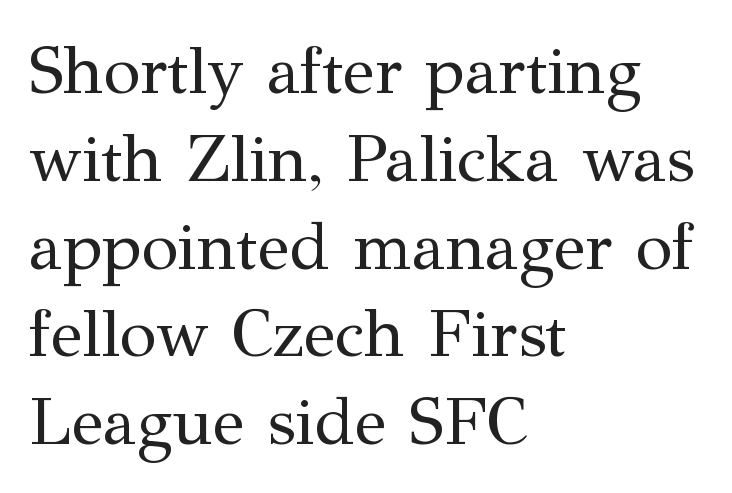
Q: Is the text bold? A: No.
Q: Is the text italic (slanted)? A: No, it is upright.
Q: Is the typeface a serif or a sans-serif typeface? A: Serif.
Q: Is the text underlined? A: No.
Q: How is the paragraph aligned? A: Left-aligned.
Q: Is the spacing between letters normal or unusually wide? A: Normal.
Q: Is the spacing between lines tight, normal or loose? A: Normal.
Q: Width (condensed, normal, or wide)? A: Normal.
Q: Stroke contrast? A: Medium.
Q: x-height? A: Medium.
Q: Monospaced? A: No.
